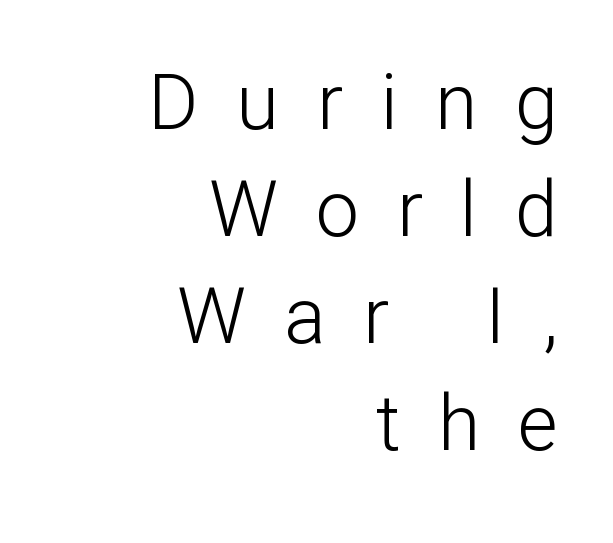
The image shows 77 px light sans-serif type, upright; set right-aligned, normal line spacing (1.39x), unusually wide letter spacing (+0.49 em), not underlined; low stroke contrast and a medium x-height.
